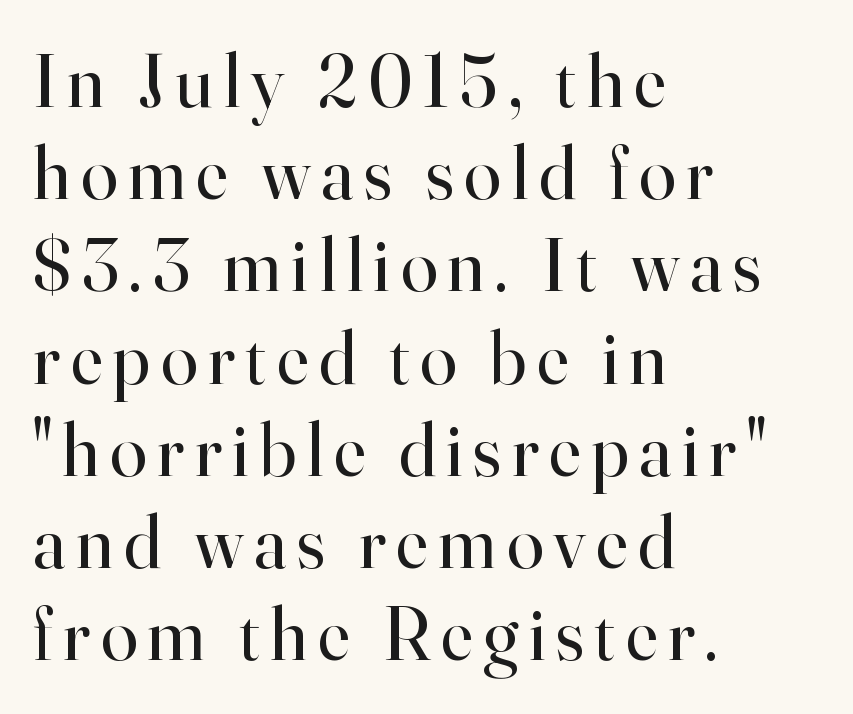
{"serif": "yes", "italic": "no", "bold": "no", "weight": "regular", "width": "normal", "stroke_contrast": "high", "x_height": "small", "monospaced": "no", "underline": "no", "align": "left", "line_spacing_ratio": 1.23, "glyph_px": 75}
